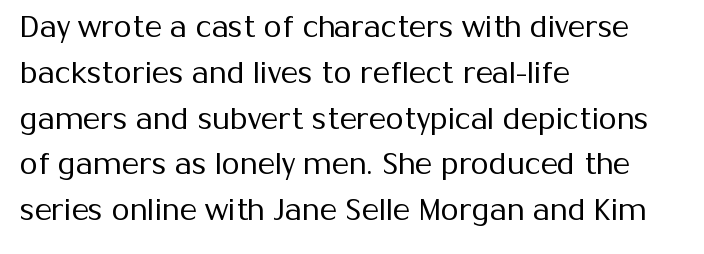
Q: Is the text bold? A: No.
Q: Is the text italic (slanted)? A: No, it is upright.
Q: Is the typeface a serif or a sans-serif typeface? A: Sans-serif.
Q: Is the text underlined? A: No.
Q: How is the paragraph aligned? A: Left-aligned.
Q: Is the spacing between letters normal or unusually wide? A: Normal.
Q: Is the spacing between lines tight, normal or loose? A: Normal.
Q: Width (condensed, normal, or wide)? A: Normal.
Q: Stroke contrast? A: Medium.
Q: x-height? A: Medium.
Q: Monospaced? A: No.
